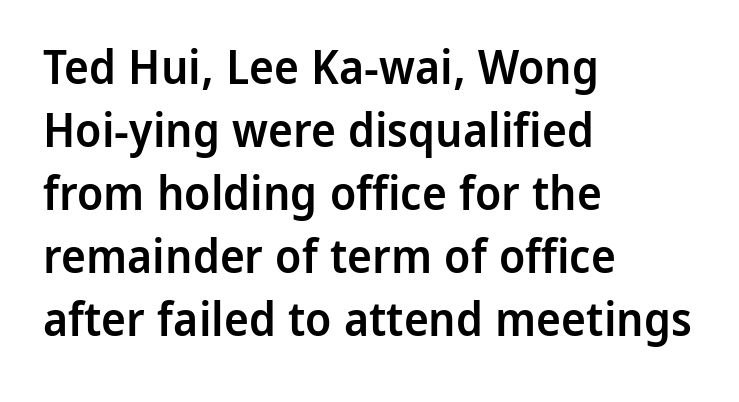
Q: Is the text bold? A: Semi-bold.
Q: Is the text italic (slanted)? A: No, it is upright.
Q: Is the typeface a serif or a sans-serif typeface? A: Sans-serif.
Q: Is the text underlined? A: No.
Q: How is the paragraph aligned? A: Left-aligned.
Q: Is the spacing between letters normal or unusually wide? A: Normal.
Q: Is the spacing between lines tight, normal or loose? A: Normal.
Q: Width (condensed, normal, or wide)? A: Normal.
Q: Stroke contrast? A: Low.
Q: x-height? A: Medium.
Q: Monospaced? A: No.
